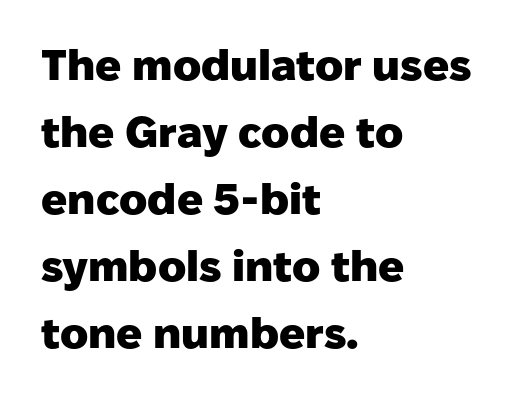
The image shows 43 px heavy sans-serif type, upright; set left-aligned, normal line spacing (1.56x), normal letter spacing, not underlined; low stroke contrast and a medium x-height.
